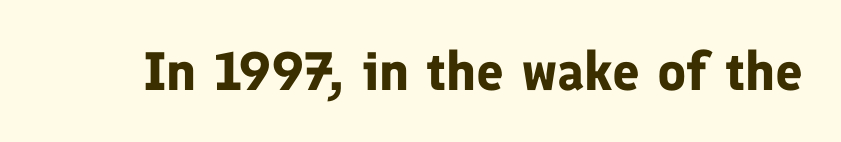
Stroke terminals: plain, sans-serif. Designer's note — italics off, roman on. Each letter keeps its own natural width here, so spacing adapts to shape. No word sits above an underline.
